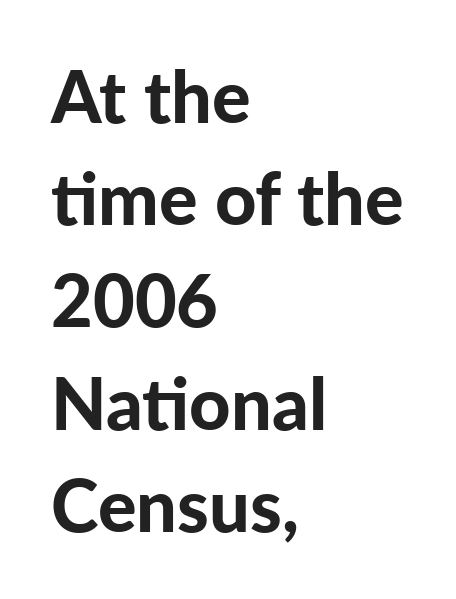
{"serif": "no", "italic": "no", "bold": "yes", "weight": "bold", "width": "normal", "stroke_contrast": "low", "x_height": "medium", "monospaced": "no", "underline": "no", "align": "left", "line_spacing": "normal", "line_spacing_ratio": 1.42, "letter_spacing": "normal", "letter_spacing_em": 0.0, "glyph_px": 72}
